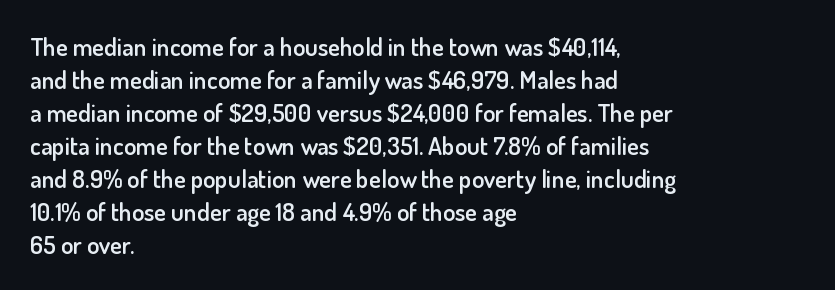
{"italic": "no", "bold": "semi", "underline": "no", "align": "left", "line_spacing": "normal", "line_spacing_ratio": 1.32, "letter_spacing": "normal", "letter_spacing_em": 0.0, "glyph_px": 25}
